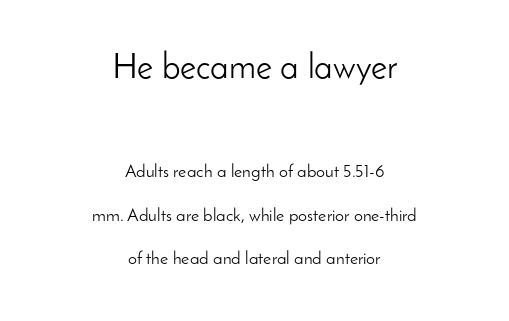
{"serif": "no", "italic": "no", "bold": "no", "weight": "light", "width": "normal", "stroke_contrast": "low", "x_height": "small", "monospaced": "no", "underline": "no", "align": "center", "line_spacing": "loose", "line_spacing_ratio": 2.41, "letter_spacing": "normal", "letter_spacing_em": 0.0, "larger_block": "first", "size_ratio": 1.94, "glyph_px": 35}
